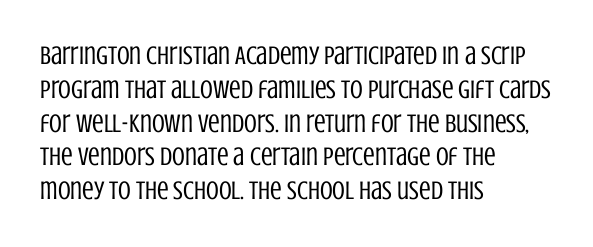
Descenders are the only things crossing below the line. Vertical strokes here are truly vertical. Compared with typical paragraphs, the rows here are spaced about the same. The setting favours the left margin, as ordinary paragraphs usually do.
